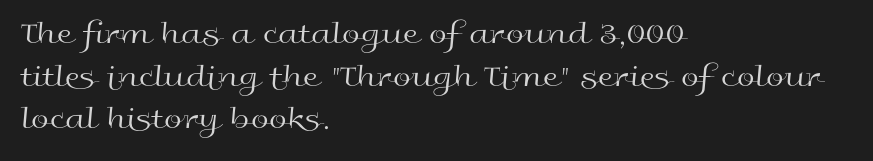
Q: Is the text bold? A: No.
Q: Is the text italic (slanted)? A: No, it is upright.
Q: Is the typeface a serif or a sans-serif typeface? A: Sans-serif.
Q: Is the text underlined? A: No.
Q: How is the paragraph aligned? A: Left-aligned.
Q: Is the spacing between letters normal or unusually wide? A: Normal.
Q: Is the spacing between lines tight, normal or loose? A: Normal.
Q: Width (condensed, normal, or wide)? A: Wide.
Q: x-height? A: Medium.
Q: Monospaced? A: No.
